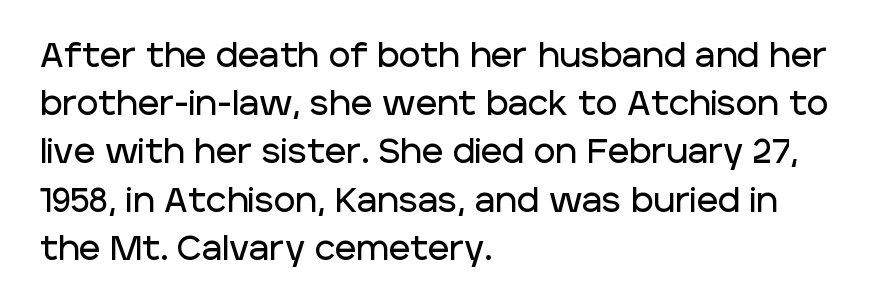
The image shows 33 px sans-serif type, upright; set left-aligned, normal line spacing (1.46x), normal letter spacing, not underlined; low stroke contrast and a large x-height.
